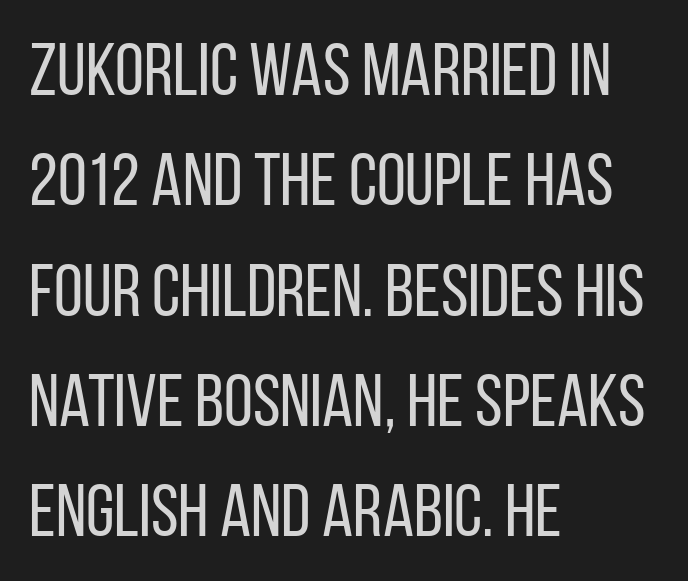
Q: Is the text bold? A: No.
Q: Is the text italic (slanted)? A: No, it is upright.
Q: Is the typeface a serif or a sans-serif typeface? A: Sans-serif.
Q: Is the text underlined? A: No.
Q: How is the paragraph aligned? A: Left-aligned.
Q: Is the spacing between letters normal or unusually wide? A: Normal.
Q: Is the spacing between lines tight, normal or loose? A: Normal.
Q: Width (condensed, normal, or wide)? A: Condensed.
Q: Stroke contrast? A: Low.
Q: x-height? A: Large.
Q: Monospaced? A: No.
